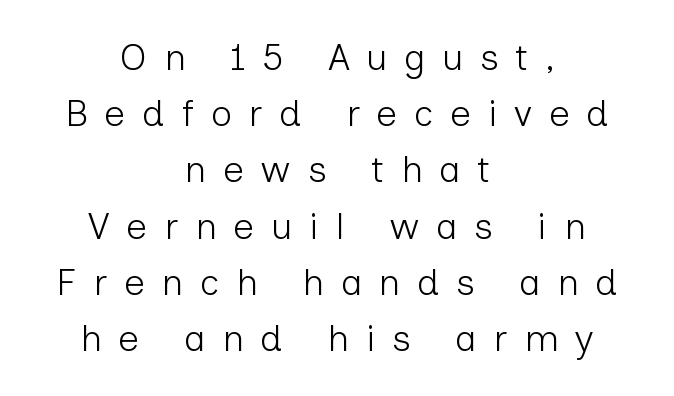
The image shows 37 px light sans-serif type, upright; set centered, normal line spacing (1.52x), unusually wide letter spacing (+0.45 em), not underlined; low stroke contrast and a medium x-height.
